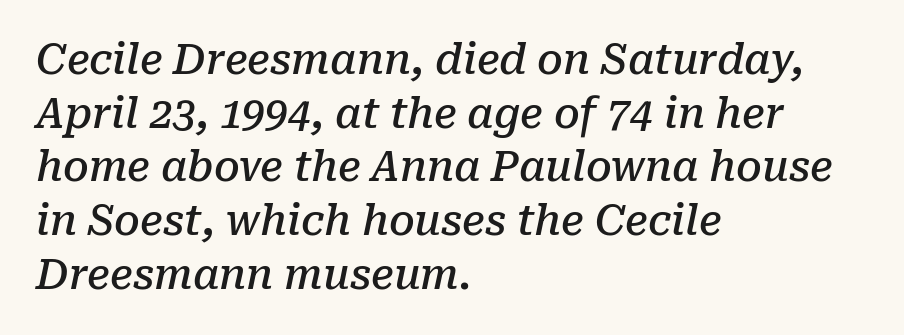
Q: Is the text bold? A: Semi-bold.
Q: Is the text italic (slanted)? A: Yes, it leans right by about 10 degrees.
Q: Is the typeface a serif or a sans-serif typeface? A: Serif.
Q: Is the text underlined? A: No.
Q: How is the paragraph aligned? A: Left-aligned.
Q: Is the spacing between letters normal or unusually wide? A: Normal.
Q: Is the spacing between lines tight, normal or loose? A: Normal.
Q: Width (condensed, normal, or wide)? A: Normal.
Q: Stroke contrast? A: Low.
Q: x-height? A: Medium.
Q: Monospaced? A: No.
